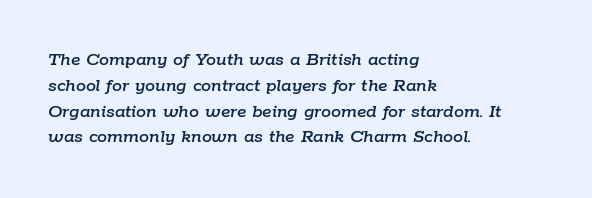
Q: Is the text italic (slanted)? A: Yes, it leans right by about 9 degrees.
Q: Is the text underlined? A: No.
Q: How is the paragraph aligned? A: Left-aligned.
Q: Is the spacing between letters normal or unusually wide? A: Normal.
Q: Is the spacing between lines tight, normal or loose? A: Normal.
